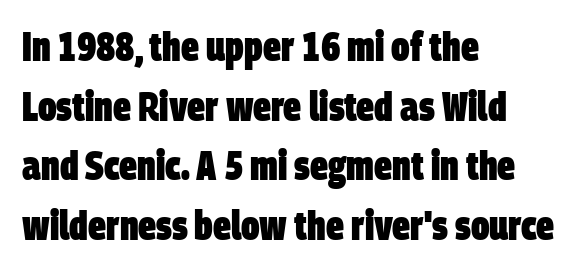
The image shows 40 px heavy, condensed sans-serif type; set left-aligned, normal line spacing (1.49x), normal letter spacing, not underlined; low stroke contrast and a large x-height.
